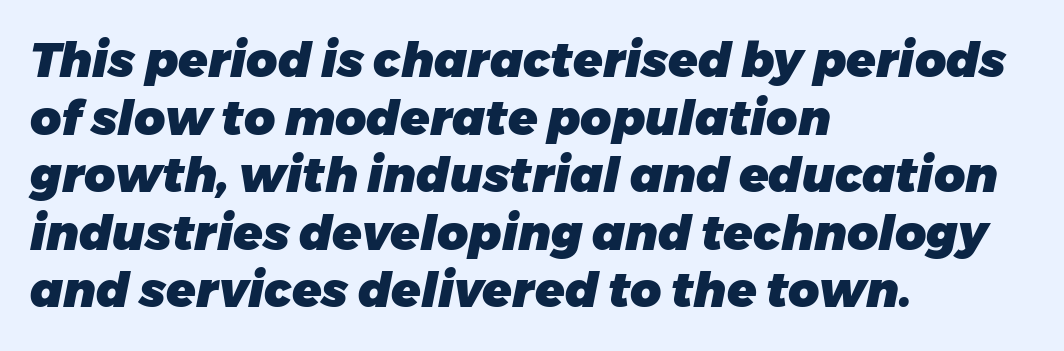
The image shows 48 px heavy type, italic (leaning right); set left-aligned, line spacing 1.2x, normal letter spacing, not underlined; low stroke contrast and a medium x-height.
